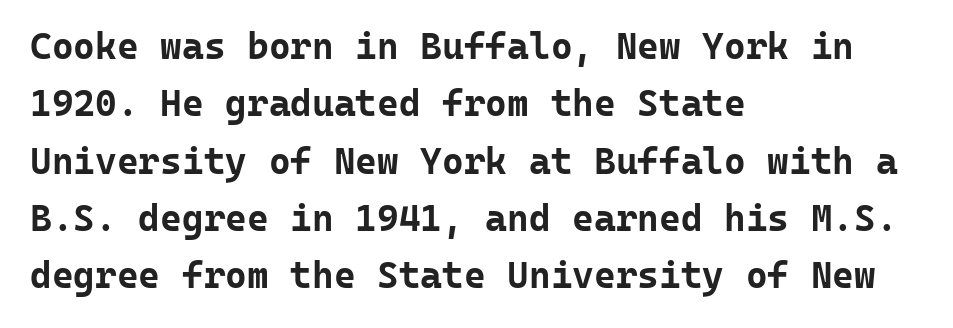
Q: Is the text bold? A: Yes.
Q: Is the text italic (slanted)? A: No, it is upright.
Q: Is the typeface a serif or a sans-serif typeface? A: Sans-serif.
Q: Is the text underlined? A: No.
Q: How is the paragraph aligned? A: Left-aligned.
Q: Is the spacing between letters normal or unusually wide? A: Normal.
Q: Is the spacing between lines tight, normal or loose? A: Normal.
Q: Width (condensed, normal, or wide)? A: Normal.
Q: Stroke contrast? A: Low.
Q: x-height? A: Medium.
Q: Monospaced? A: Yes.
